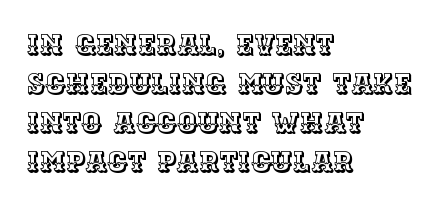
Q: Is the text italic (slanted)? A: No, it is upright.
Q: Is the text underlined? A: No.
Q: How is the paragraph aligned? A: Left-aligned.
Q: Is the spacing between letters normal or unusually wide? A: Normal.
Q: Is the spacing between lines tight, normal or loose? A: Normal.
Q: Width (condensed, normal, or wide)? A: Normal.
Q: x-height? A: Large.
Q: Monospaced? A: No.
